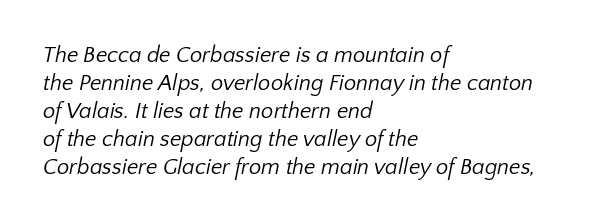
Q: Is the text bold? A: No.
Q: Is the text underlined? A: No.
Q: How is the paragraph aligned? A: Left-aligned.
Q: Is the spacing between letters normal or unusually wide? A: Normal.
Q: Is the spacing between lines tight, normal or loose? A: Normal.
